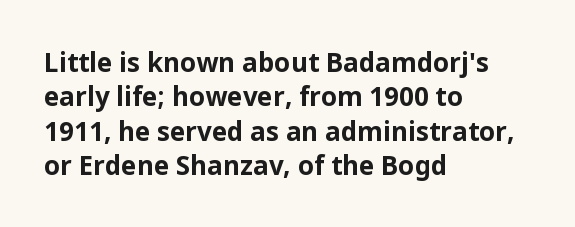
Q: Is the text bold? A: Yes.
Q: Is the text italic (slanted)? A: No, it is upright.
Q: Is the text underlined? A: No.
Q: How is the paragraph aligned? A: Left-aligned.
Q: Is the spacing between letters normal or unusually wide? A: Normal.
Q: Is the spacing between lines tight, normal or loose? A: Normal.
